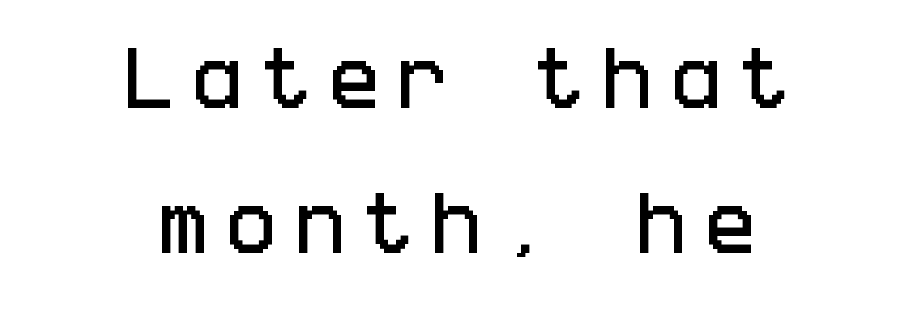
The image shows 67 px condensed sans-serif type, upright; set centered, loose line spacing (2.16x), unusually wide letter spacing (+0.27 em), not underlined; low stroke contrast and a large x-height.
